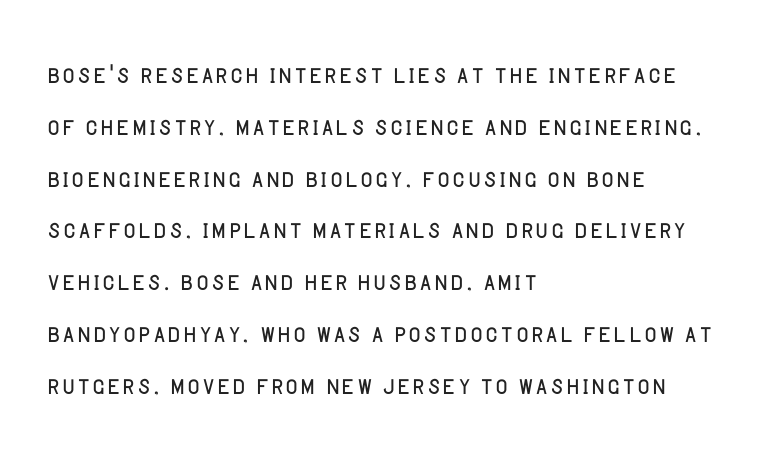
{"serif": "no", "italic": "no", "bold": "no", "weight": "light", "width": "normal", "stroke_contrast": "low", "x_height": "large", "monospaced": "no", "underline": "no", "align": "left", "line_spacing": "normal", "line_spacing_ratio": 1.57, "letter_spacing": "normal", "letter_spacing_em": 0.0, "glyph_px": 33}
